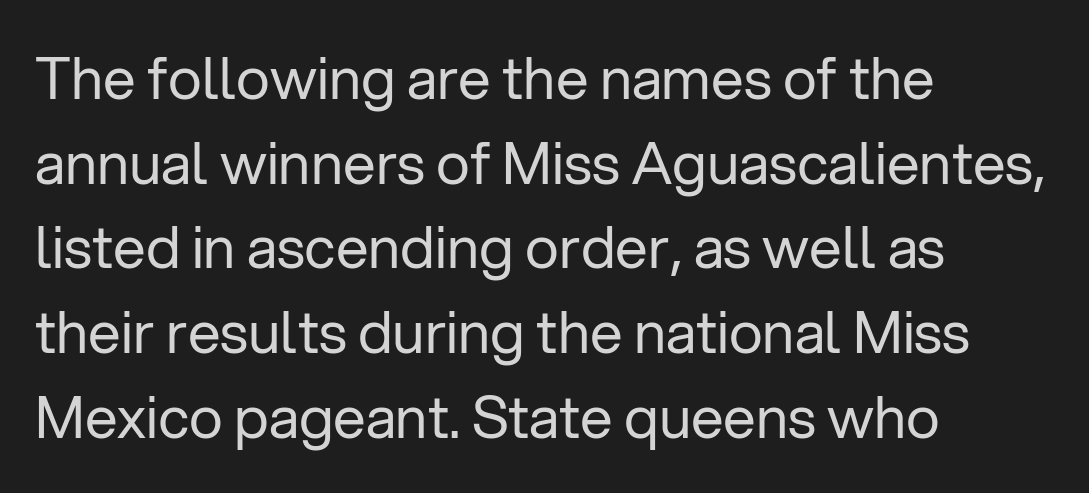
Q: Is the text bold? A: No.
Q: Is the text italic (slanted)? A: No, it is upright.
Q: Is the typeface a serif or a sans-serif typeface? A: Sans-serif.
Q: Is the text underlined? A: No.
Q: How is the paragraph aligned? A: Left-aligned.
Q: Is the spacing between letters normal or unusually wide? A: Normal.
Q: Is the spacing between lines tight, normal or loose? A: Normal.
Q: Width (condensed, normal, or wide)? A: Normal.
Q: Stroke contrast? A: Low.
Q: x-height? A: Medium.
Q: Monospaced? A: No.
